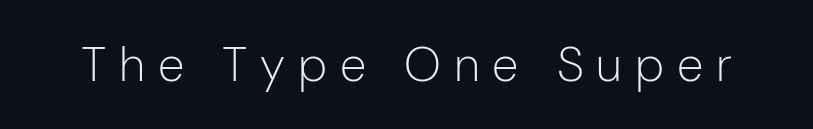
The image shows 48 px light sans-serif type, upright; set unusually wide letter spacing (+0.27 em), not underlined; low stroke contrast and a medium x-height.
